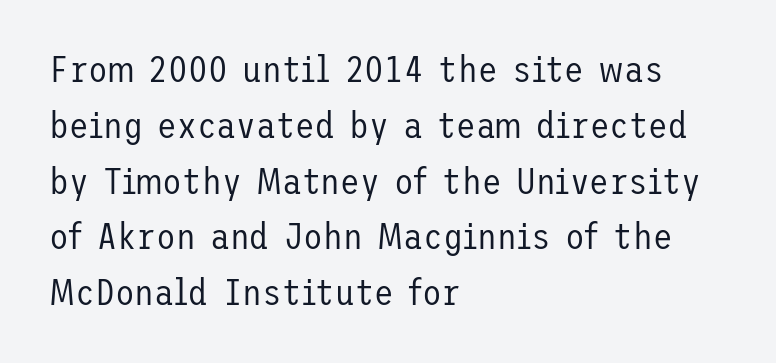
Q: Is the text bold? A: No.
Q: Is the text italic (slanted)? A: No, it is upright.
Q: Is the typeface a serif or a sans-serif typeface? A: Sans-serif.
Q: Is the text underlined? A: No.
Q: How is the paragraph aligned? A: Left-aligned.
Q: Is the spacing between letters normal or unusually wide? A: Normal.
Q: Is the spacing between lines tight, normal or loose? A: Normal.
Q: Width (condensed, normal, or wide)? A: Normal.
Q: Stroke contrast? A: Low.
Q: x-height? A: Medium.
